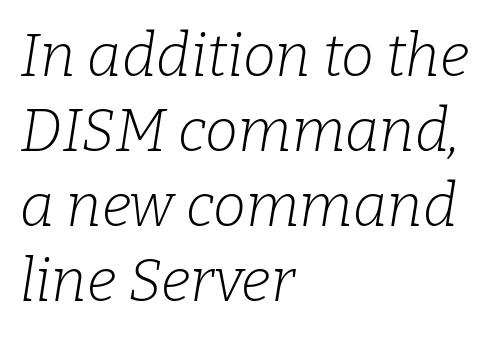
{"serif": "yes", "italic": "yes", "lean": "right", "slant_degrees": 9, "bold": "no", "weight": "light", "width": "normal", "stroke_contrast": "low", "x_height": "medium", "monospaced": "no", "underline": "no", "align": "left", "line_spacing": "normal", "line_spacing_ratio": 1.27, "letter_spacing": "normal", "letter_spacing_em": 0.0, "glyph_px": 59}
